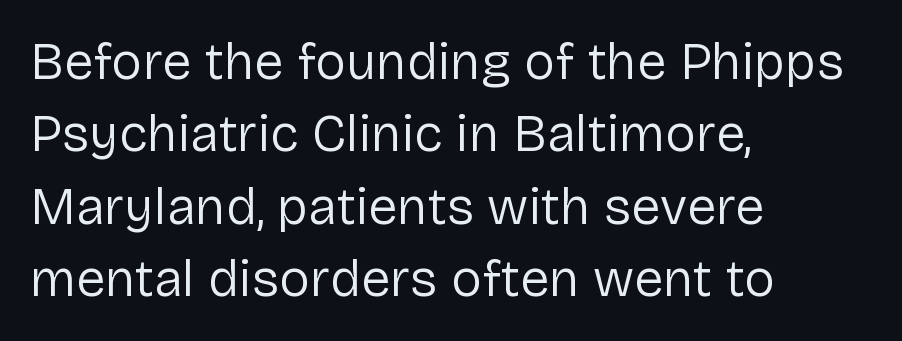
Q: Is the text bold? A: No.
Q: Is the text italic (slanted)? A: No, it is upright.
Q: Is the typeface a serif or a sans-serif typeface? A: Sans-serif.
Q: Is the text underlined? A: No.
Q: How is the paragraph aligned? A: Left-aligned.
Q: Is the spacing between letters normal or unusually wide? A: Normal.
Q: Is the spacing between lines tight, normal or loose? A: Normal.
Q: Width (condensed, normal, or wide)? A: Normal.
Q: Stroke contrast? A: Low.
Q: x-height? A: Medium.
Q: Monospaced? A: No.
